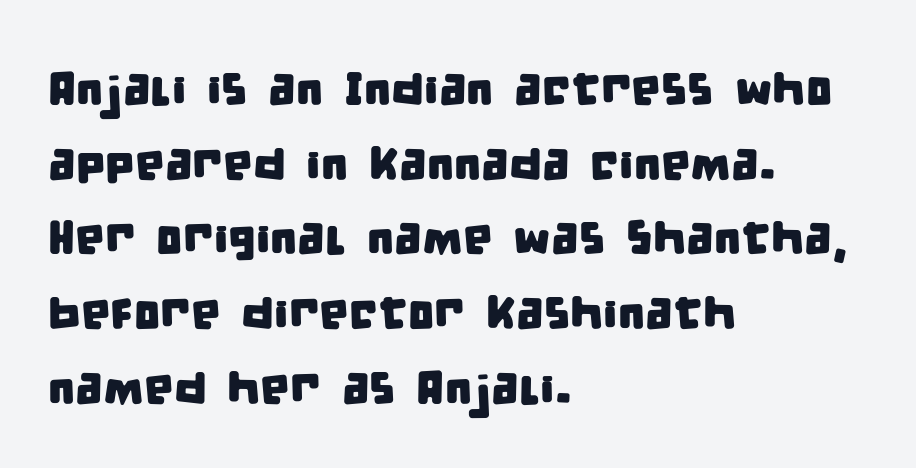
The image shows 47 px condensed sans-serif type; set left-aligned, normal line spacing (1.59x), normal letter spacing, not underlined; low stroke contrast and a large x-height.
